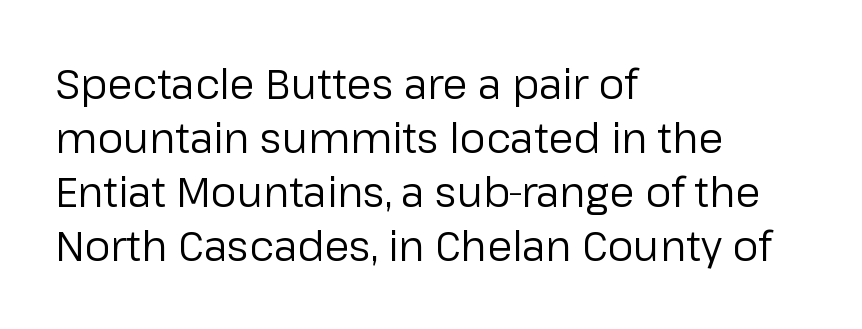
Q: Is the text bold? A: No.
Q: Is the text italic (slanted)? A: No, it is upright.
Q: Is the typeface a serif or a sans-serif typeface? A: Sans-serif.
Q: Is the text underlined? A: No.
Q: How is the paragraph aligned? A: Left-aligned.
Q: Is the spacing between letters normal or unusually wide? A: Normal.
Q: Is the spacing between lines tight, normal or loose? A: Normal.
Q: Width (condensed, normal, or wide)? A: Normal.
Q: Stroke contrast? A: Low.
Q: x-height? A: Medium.
Q: Monospaced? A: No.
